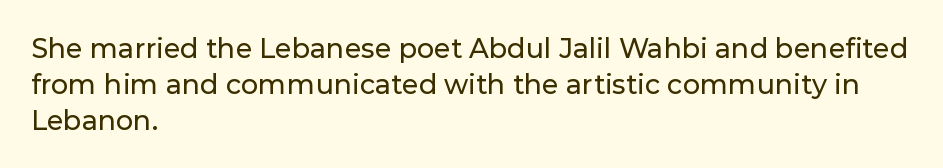
Vertically, the passage feels balanced, rows spaced as you'd expect. The face used here is rendered with its standard letterfit. The words here are not underlined. Posture: straight, roman, zero tilt.
